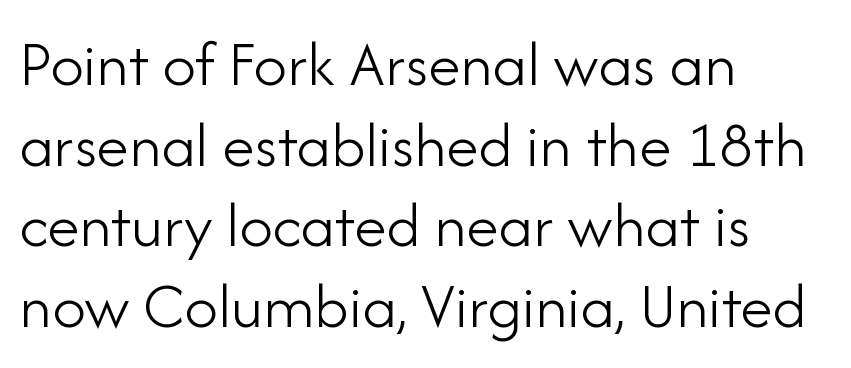
{"serif": "no", "italic": "no", "bold": "no", "weight": "light", "width": "normal", "stroke_contrast": "low", "x_height": "small", "monospaced": "no", "underline": "no", "align": "left", "line_spacing_ratio": 1.22, "letter_spacing": "normal", "letter_spacing_em": 0.0, "glyph_px": 66}
